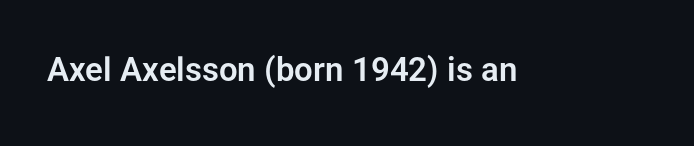
Is the letter spacing exaggerated? No — it looks like the ordinary default. A clean baseline with only descenders dipping below it. Is this a sans? Yes — the strokes have no serifs. Character widths vary here, with narrow letters taking less room than wide ones. Unlike italic type, these characters show no tilt at all.
